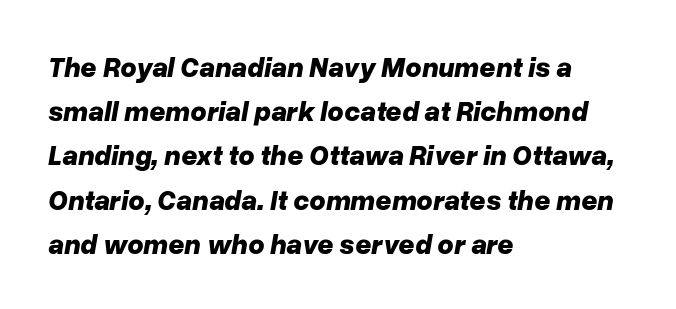
Q: Is the text bold? A: Yes.
Q: Is the text italic (slanted)? A: Yes, it leans right by about 10 degrees.
Q: Is the text underlined? A: No.
Q: How is the paragraph aligned? A: Left-aligned.
Q: Is the spacing between letters normal or unusually wide? A: Normal.
Q: Is the spacing between lines tight, normal or loose? A: Normal.
Q: Width (condensed, normal, or wide)? A: Normal.
Q: Stroke contrast? A: Low.
Q: x-height? A: Medium.
Q: Monospaced? A: No.
